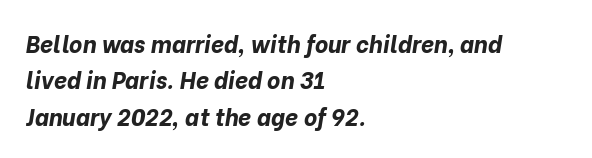
{"italic": "yes", "lean": "right", "slant_degrees": 10, "bold": "yes", "underline": "no", "align": "left", "line_spacing": "normal", "line_spacing_ratio": 1.58, "letter_spacing": "normal", "letter_spacing_em": 0.0, "glyph_px": 23}
